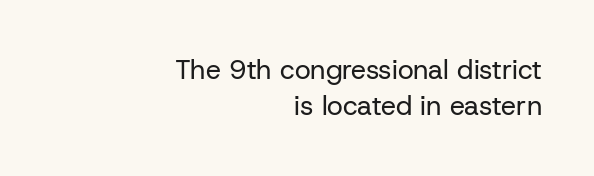
These lines sit exactly where default settings would place them. The letterforms sit at book weight or below. Posture: straight, roman, zero tilt. The paragraph shown leans on its right margin.
